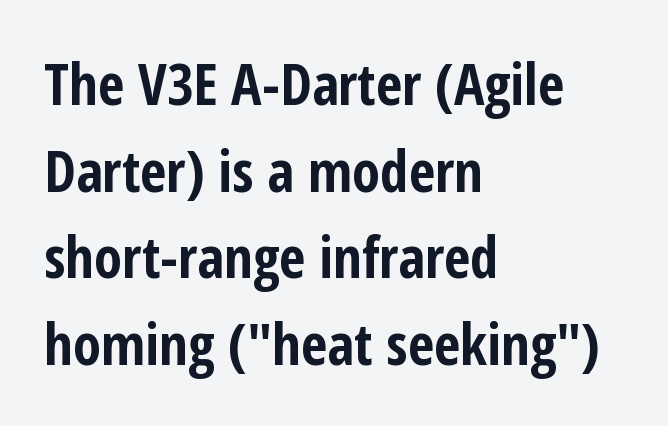
The image shows 57 px bold, condensed sans-serif type, upright; set left-aligned, normal line spacing (1.52x), normal letter spacing, not underlined; low stroke contrast and a medium x-height.
